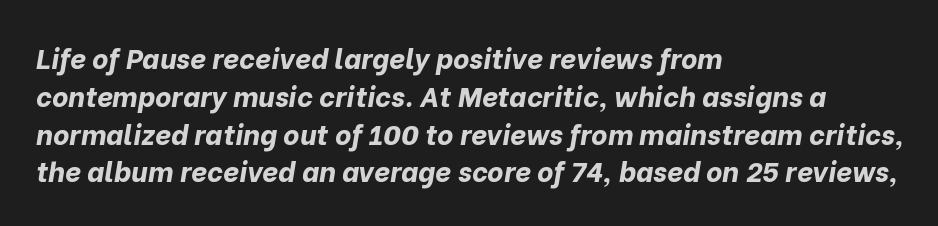
Teacher's note: observe the even left margin — that is flush-left alignment. The passage shown is typed in a proportional face where columns would drift. This sample uses an oblique cut, with every glyph tilted off the vertical. Compared with an ordinary text face, these strokes are far heavier — a full bold. Words appear dense and cohesive because spacing is normal.
